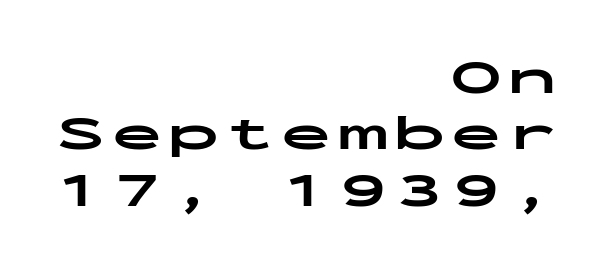
Note the uniform advance width — an 'i' takes as much space as an 'm'. Words float on clear page, feet unadorned. A typesetter would mark this as roman, not italic. Typesetter's note: full bold, strokes at maximum text heaviness. In terms of leading, this rendering errs on the cramped side. This sample is right-justified, so line beginnings fall wherever the words allow.
